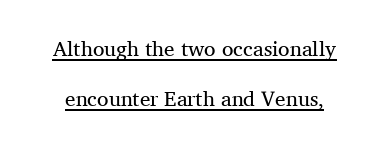
The image shows 21 px text type, upright; set loose line spacing (2.39x), normal letter spacing, underlined.
